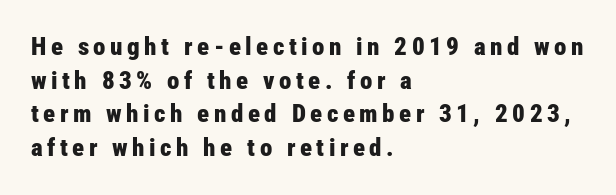
{"italic": "no", "bold": "yes", "underline": "no", "align": "left", "line_spacing": "normal", "line_spacing_ratio": 1.35, "glyph_px": 25}
